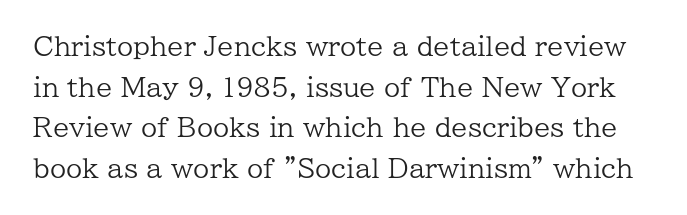
Ink coverage per letter is moderate at most. Decoration check: the copy has no underline. The rendering uses a moderate line-height, typical for paragraphs. Look at the tracking — it's just the regular setting, nothing added. The letters stand straight up with perfectly vertical stems.
